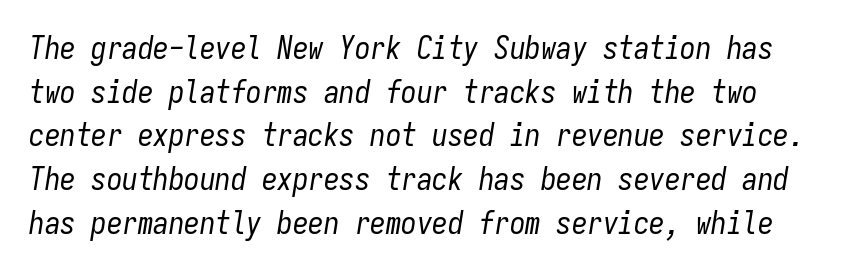
{"italic": "yes", "lean": "right", "slant_degrees": 9, "bold": "no", "weight": "regular", "width": "condensed", "stroke_contrast": "low", "x_height": "medium", "monospaced": "yes", "underline": "no", "line_spacing": "normal", "line_spacing_ratio": 1.41, "letter_spacing": "normal", "letter_spacing_em": 0.0, "glyph_px": 31}
